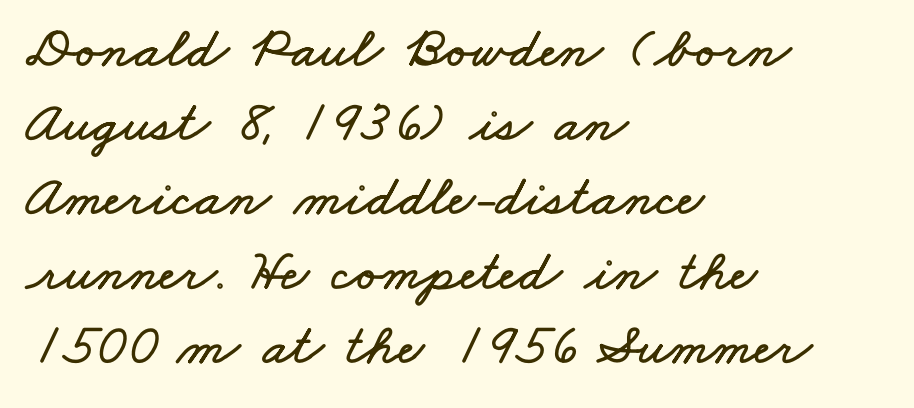
Is there much room between lines? A standard amount, neither cramped nor airy. You could not count columns in this text — the font is proportionally spaced. The paragraph shown leans on its left margin. The letters sit at their default tracking, neither squeezed nor spread.
